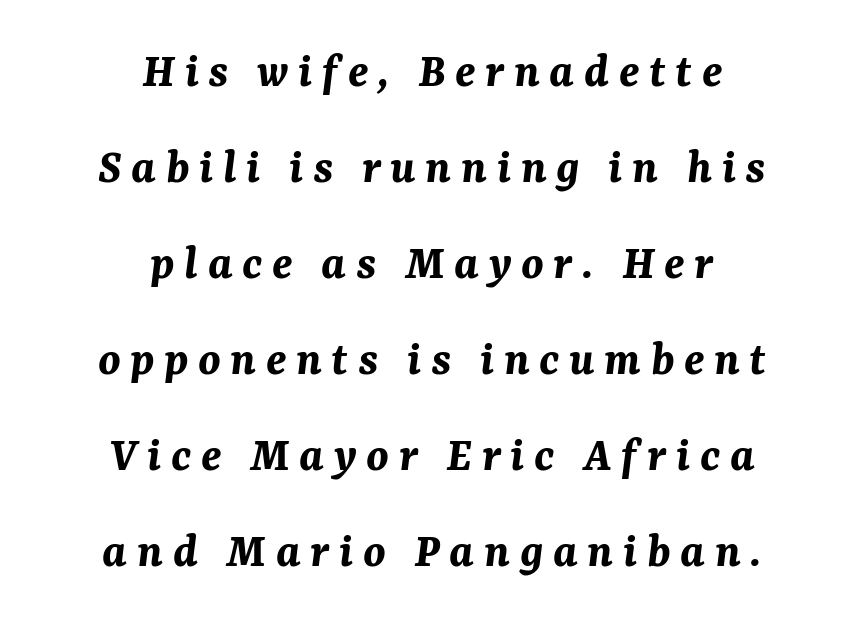
The image shows 50 px bold type, italic (leaning right); set centered, loose line spacing (1.92x), not underlined; medium stroke contrast and a medium x-height.
